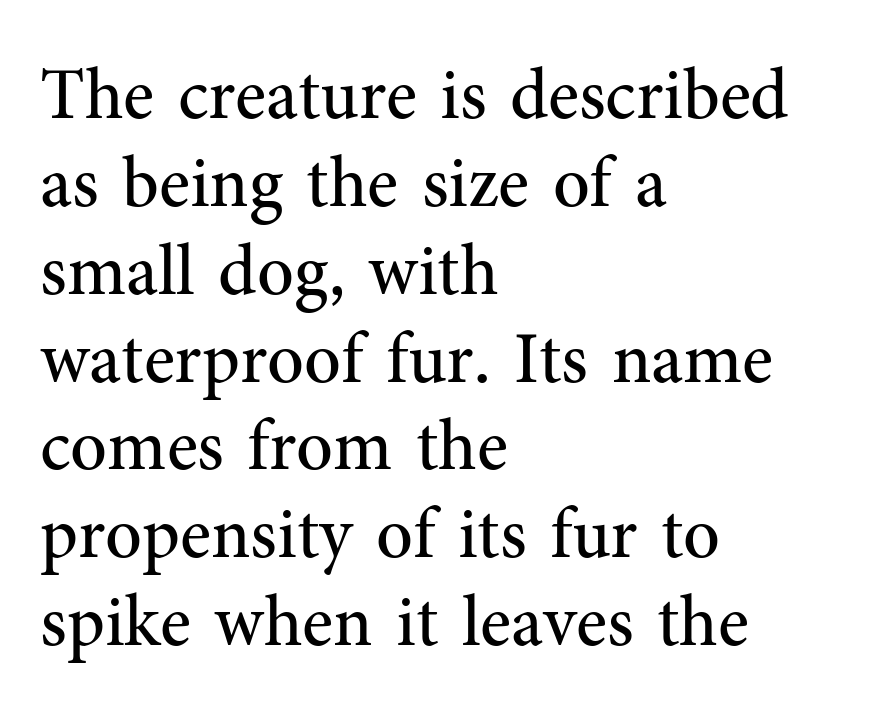
Designer's note — italics off, roman on. What kind of face is this? One with serifs. Glance below the letters and you will spot only blank space. Caption: standard tracking, unaltered. Note the varied advance widths — an 'i' is clearly narrower than an 'm'. The lines are quadded left.
